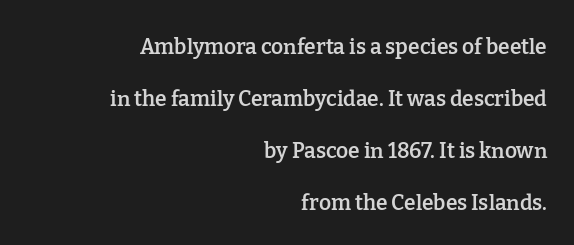
Q: Is the text bold? A: Semi-bold.
Q: Is the text italic (slanted)? A: No, it is upright.
Q: Is the text underlined? A: No.
Q: How is the paragraph aligned? A: Right-aligned.
Q: Is the spacing between letters normal or unusually wide? A: Normal.
Q: Is the spacing between lines tight, normal or loose? A: Loose.
